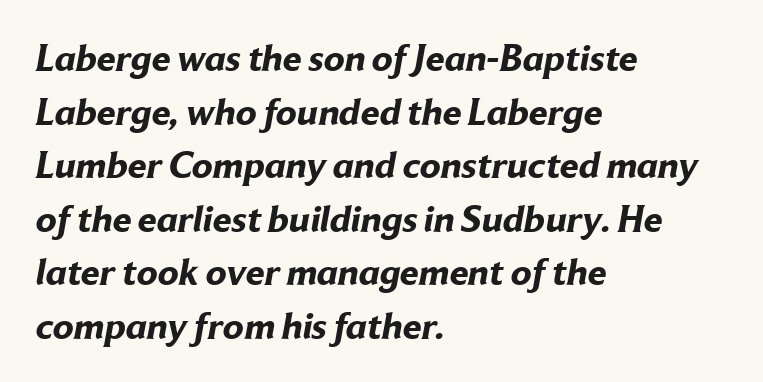
Q: Is the text bold? A: Yes.
Q: Is the typeface a serif or a sans-serif typeface? A: Sans-serif.
Q: Is the text underlined? A: No.
Q: How is the paragraph aligned? A: Left-aligned.
Q: Is the spacing between letters normal or unusually wide? A: Normal.
Q: Is the spacing between lines tight, normal or loose? A: Normal.
Q: Width (condensed, normal, or wide)? A: Normal.
Q: Stroke contrast? A: Low.
Q: x-height? A: Medium.
Q: Monospaced? A: No.
